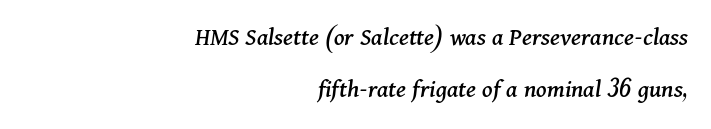
{"italic": "yes", "lean": "right", "slant_degrees": 11, "underline": "no", "align": "right", "line_spacing": "loose", "line_spacing_ratio": 1.99, "letter_spacing": "normal", "letter_spacing_em": 0.0, "glyph_px": 26}
